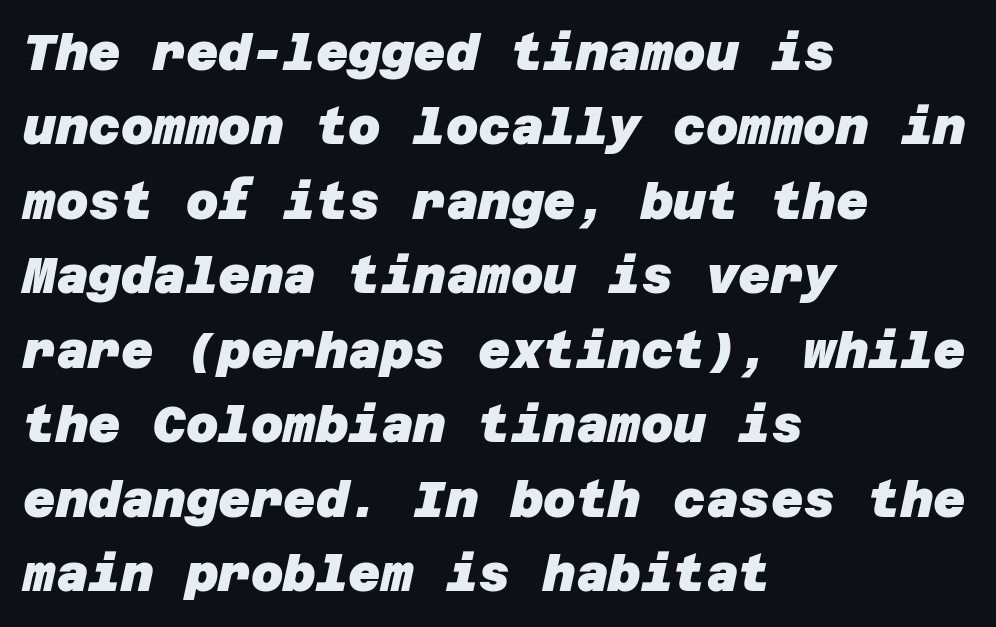
{"serif": "no", "bold": "yes", "weight": "heavy", "width": "normal", "stroke_contrast": "low", "x_height": "large", "underline": "no", "align": "left", "line_spacing": "normal", "line_spacing_ratio": 1.49, "letter_spacing": "normal", "letter_spacing_em": 0.0, "glyph_px": 50}
